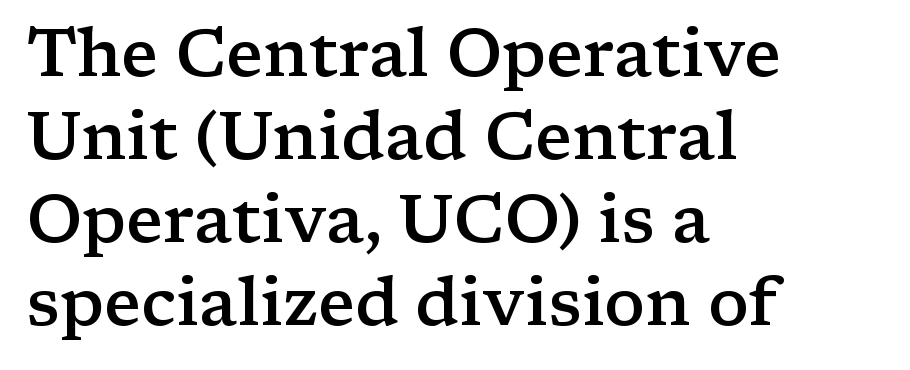
Stroke terminals: seriffed. Check the space under the baseline: it is left empty. Is the block centered? No — it sits flush against the left margin. Tracking value appears to be zero — textbook default spacing. These lines carry some extra weight — a demibold, not a full bold.
